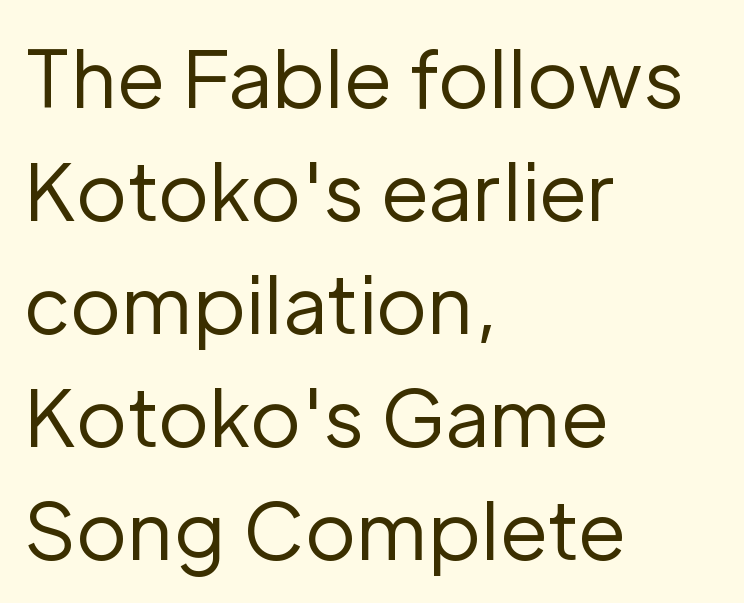
{"serif": "no", "italic": "no", "bold": "no", "weight": "regular", "width": "normal", "stroke_contrast": "low", "x_height": "medium", "monospaced": "no", "underline": "no", "align": "left", "line_spacing": "normal", "line_spacing_ratio": 1.45, "letter_spacing": "normal", "letter_spacing_em": 0.0, "glyph_px": 78}
